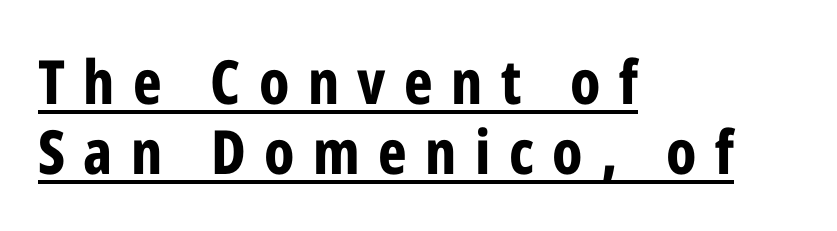
Q: Is the text bold? A: Yes.
Q: Is the text italic (slanted)? A: No, it is upright.
Q: Is the typeface a serif or a sans-serif typeface? A: Sans-serif.
Q: Is the text underlined? A: Yes.
Q: How is the paragraph aligned? A: Left-aligned.
Q: Is the spacing between letters normal or unusually wide? A: Unusually wide.
Q: Is the spacing between lines tight, normal or loose? A: Tight.
Q: Width (condensed, normal, or wide)? A: Condensed.
Q: Stroke contrast? A: Low.
Q: x-height? A: Medium.
Q: Monospaced? A: No.
